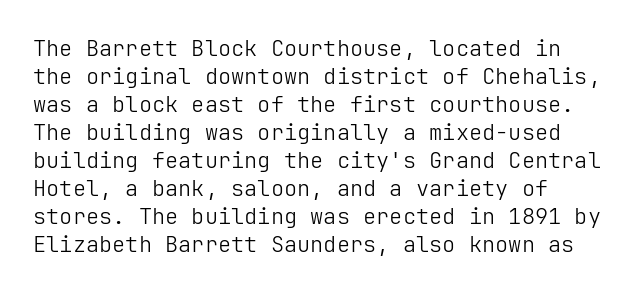
{"italic": "no", "bold": "no", "underline": "no", "align": "left", "line_spacing": "normal", "line_spacing_ratio": 1.27, "letter_spacing": "normal", "letter_spacing_em": 0.0, "glyph_px": 22}
